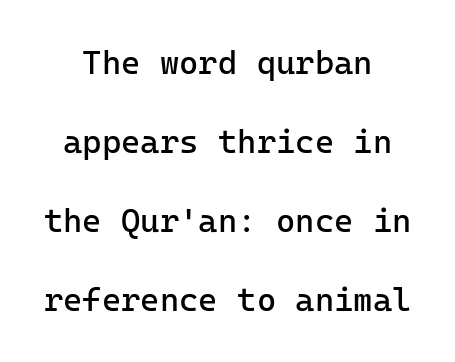
Q: Is the text bold? A: No.
Q: Is the text italic (slanted)? A: No, it is upright.
Q: Is the typeface a serif or a sans-serif typeface? A: Sans-serif.
Q: Is the text underlined? A: No.
Q: How is the paragraph aligned? A: Centered.
Q: Is the spacing between letters normal or unusually wide? A: Normal.
Q: Is the spacing between lines tight, normal or loose? A: Loose.
Q: Width (condensed, normal, or wide)? A: Normal.
Q: Stroke contrast? A: Low.
Q: x-height? A: Medium.
Q: Monospaced? A: Yes.
